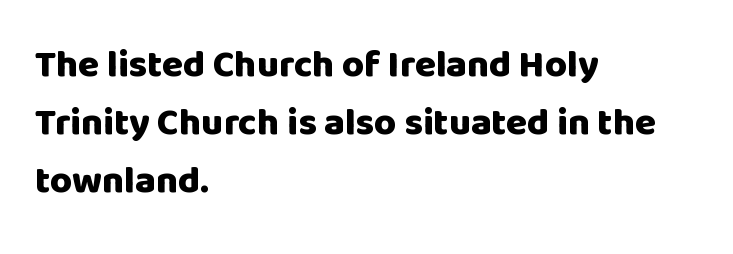
Q: Is the text bold? A: Yes.
Q: Is the text italic (slanted)? A: No, it is upright.
Q: Is the typeface a serif or a sans-serif typeface? A: Sans-serif.
Q: Is the text underlined? A: No.
Q: How is the paragraph aligned? A: Left-aligned.
Q: Is the spacing between letters normal or unusually wide? A: Normal.
Q: Is the spacing between lines tight, normal or loose? A: Normal.
Q: Width (condensed, normal, or wide)? A: Normal.
Q: Stroke contrast? A: Low.
Q: x-height? A: Large.
Q: Monospaced? A: No.
